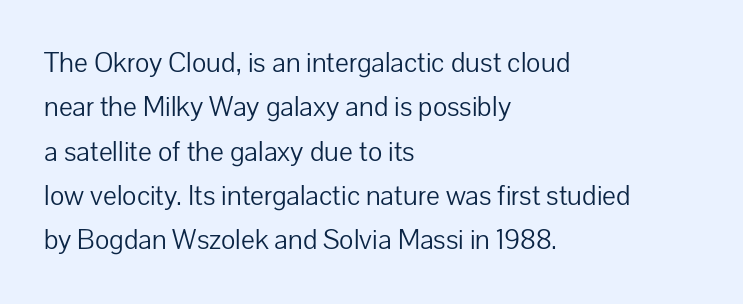
Q: Is the text bold? A: No.
Q: Is the text italic (slanted)? A: No, it is upright.
Q: Is the typeface a serif or a sans-serif typeface? A: Sans-serif.
Q: Is the text underlined? A: No.
Q: How is the paragraph aligned? A: Left-aligned.
Q: Is the spacing between letters normal or unusually wide? A: Normal.
Q: Is the spacing between lines tight, normal or loose? A: Normal.
Q: Width (condensed, normal, or wide)? A: Normal.
Q: Stroke contrast? A: Low.
Q: x-height? A: Medium.
Q: Monospaced? A: No.
